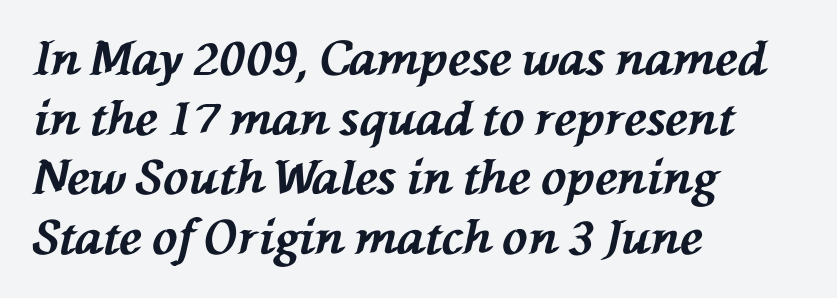
Q: Is the text bold? A: Yes.
Q: Is the text italic (slanted)? A: Yes, it leans left by about 76 degrees.
Q: Is the text underlined? A: No.
Q: How is the paragraph aligned? A: Left-aligned.
Q: Is the spacing between letters normal or unusually wide? A: Normal.
Q: Is the spacing between lines tight, normal or loose? A: Normal.
Q: Width (condensed, normal, or wide)? A: Normal.
Q: Stroke contrast? A: Medium.
Q: x-height? A: Medium.
Q: Monospaced? A: No.
